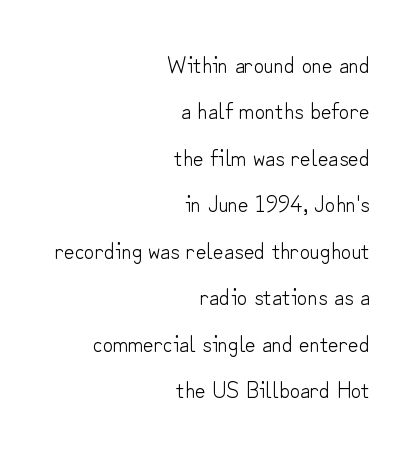
Q: Is the text bold? A: No.
Q: Is the text italic (slanted)? A: No, it is upright.
Q: Is the text underlined? A: No.
Q: How is the paragraph aligned? A: Right-aligned.
Q: Is the spacing between letters normal or unusually wide? A: Normal.
Q: Is the spacing between lines tight, normal or loose? A: Loose.
